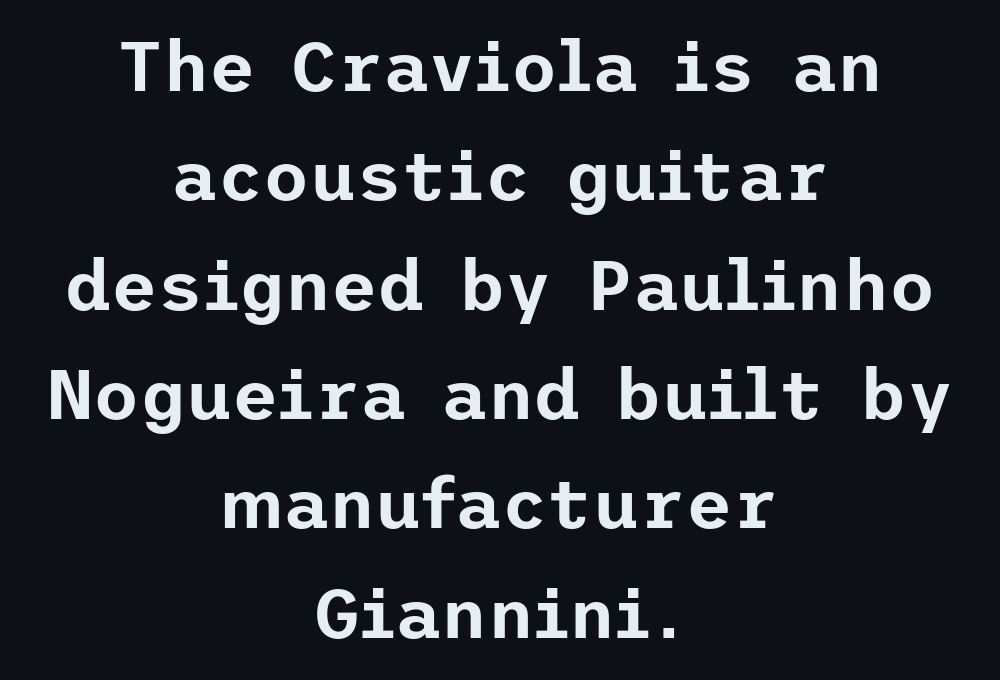
Q: Is the text italic (slanted)? A: No, it is upright.
Q: Is the typeface a serif or a sans-serif typeface? A: Sans-serif.
Q: Is the text underlined? A: No.
Q: How is the paragraph aligned? A: Centered.
Q: Is the spacing between letters normal or unusually wide? A: Normal.
Q: Is the spacing between lines tight, normal or loose? A: Normal.
Q: Width (condensed, normal, or wide)? A: Normal.
Q: Stroke contrast? A: Low.
Q: x-height? A: Medium.
